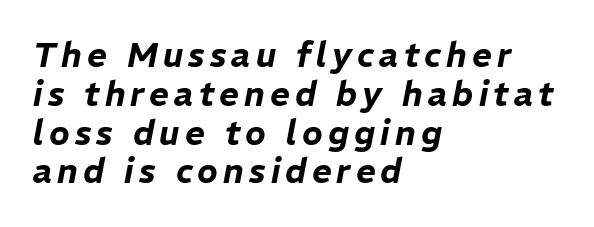
The image shows 34 px text type, italic (leaning right); set left-aligned, tight line spacing (1.14x), not underlined; low stroke contrast and a medium x-height.
